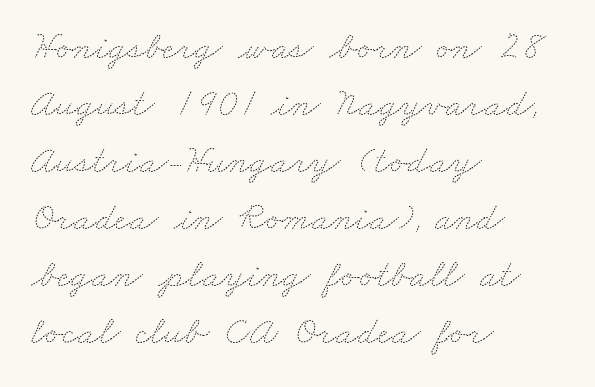
{"bold": "no", "weight": "thin", "width": "wide", "stroke_contrast": "medium", "x_height": "small", "monospaced": "no", "underline": "no", "align": "left", "line_spacing": "normal", "line_spacing_ratio": 1.46, "letter_spacing": "normal", "letter_spacing_em": 0.0, "glyph_px": 39}
